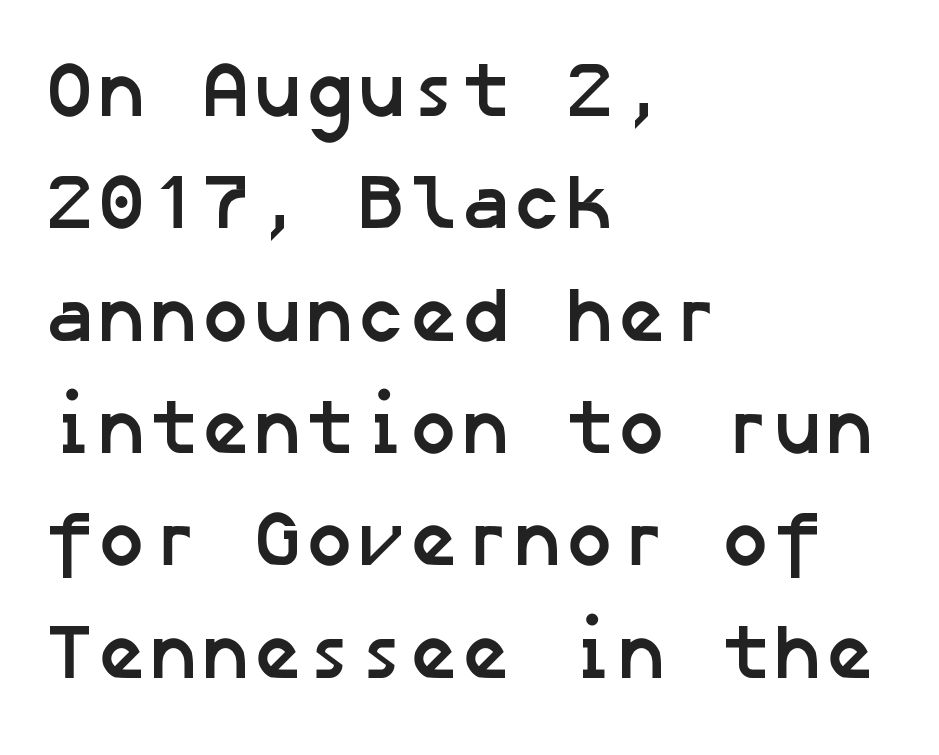
{"serif": "no", "bold": "yes", "weight": "semibold", "width": "normal", "stroke_contrast": "low", "x_height": "medium", "underline": "no", "align": "left", "line_spacing": "normal", "line_spacing_ratio": 1.44, "letter_spacing": "normal", "letter_spacing_em": 0.0, "glyph_px": 78}
